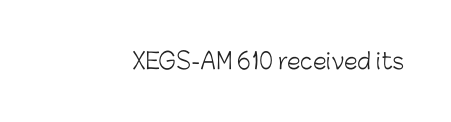
The image shows 22 px text type, upright; set normal letter spacing, not underlined.
